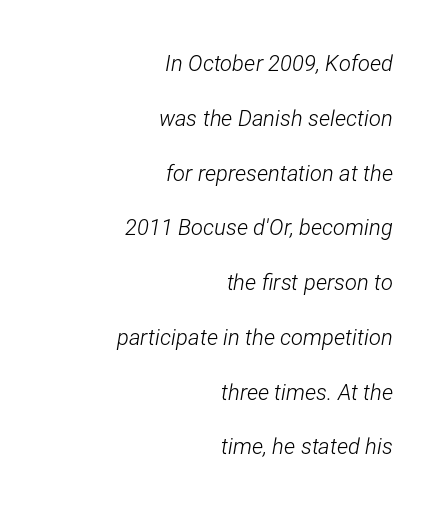
{"italic": "yes", "lean": "right", "slant_degrees": 12, "bold": "no", "underline": "no", "align": "right", "line_spacing": "loose", "line_spacing_ratio": 2.49, "letter_spacing": "normal", "letter_spacing_em": 0.0, "glyph_px": 22}
